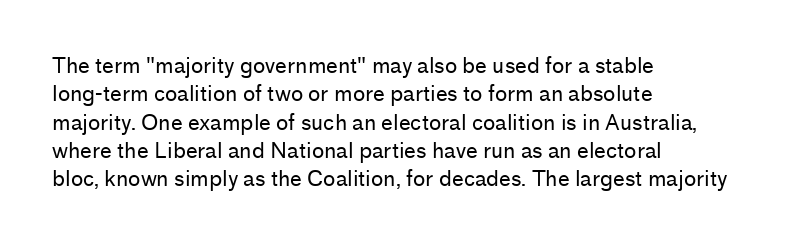
{"italic": "no", "bold": "no", "underline": "no", "align": "left", "line_spacing": "normal", "line_spacing_ratio": 1.35, "letter_spacing": "normal", "letter_spacing_em": 0.0, "glyph_px": 21}
